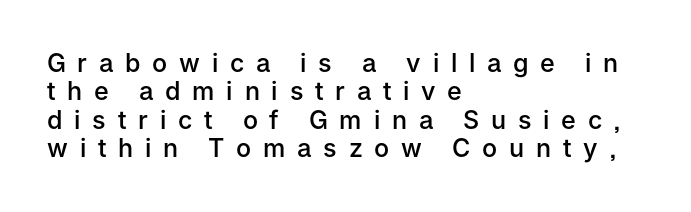
The image shows 25 px text type, upright; set left-aligned, tight line spacing (1.14x), unusually wide letter spacing (+0.47 em), not underlined.
